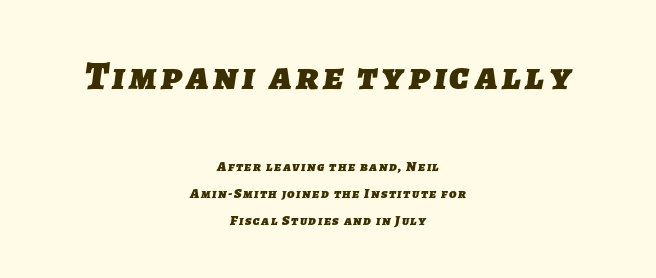
The first block has been scaled up relative to the second. Bold? Absolutely — the strokes are thick and heavy. Looks like regular typesetting: each glyph gets only the width it needs. Which margin do the lines hug? Neither — every line sits in the middle.
